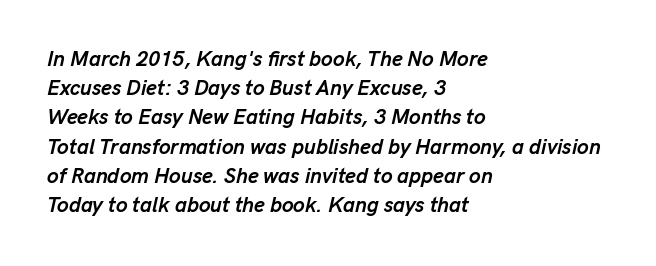
{"italic": "yes", "lean": "right", "slant_degrees": 13, "bold": "yes", "underline": "no", "align": "left", "line_spacing": "normal", "line_spacing_ratio": 1.39, "letter_spacing": "normal", "letter_spacing_em": 0.0, "glyph_px": 21}
